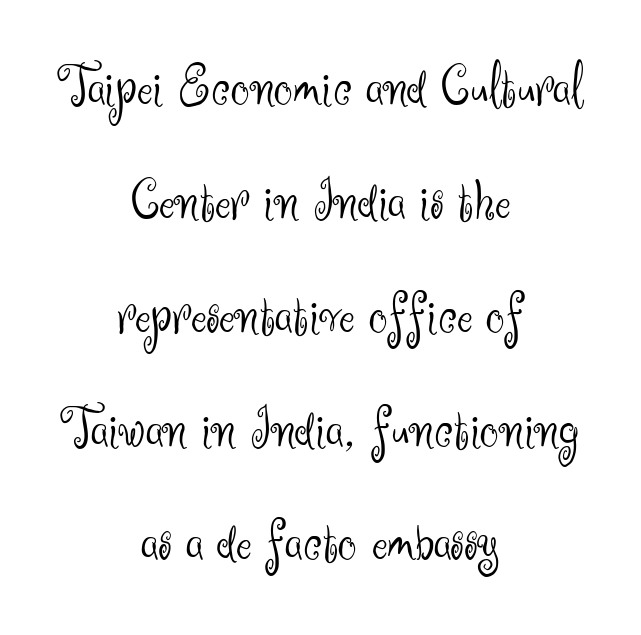
The image shows 59 px light sans-serif type, upright; set centered, loose line spacing (1.93x), normal letter spacing, not underlined; medium stroke contrast and a small x-height.
